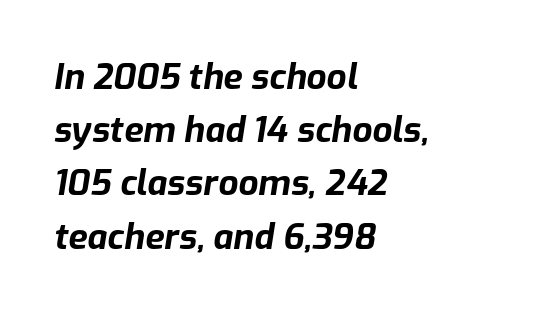
Q: Is the text bold? A: Yes.
Q: Is the text italic (slanted)? A: Yes, it leans right by about 9 degrees.
Q: Is the text underlined? A: No.
Q: How is the paragraph aligned? A: Left-aligned.
Q: Is the spacing between letters normal or unusually wide? A: Normal.
Q: Is the spacing between lines tight, normal or loose? A: Normal.
Q: Width (condensed, normal, or wide)? A: Normal.
Q: Stroke contrast? A: Low.
Q: x-height? A: Medium.
Q: Monospaced? A: No.
